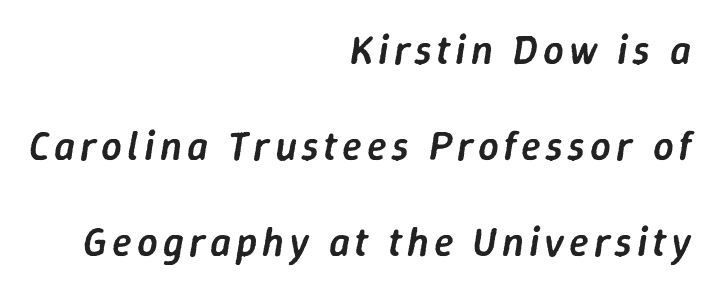
Q: Is the text bold? A: Semi-bold.
Q: Is the text italic (slanted)? A: Yes, it leans right by about 9 degrees.
Q: Is the text underlined? A: No.
Q: How is the paragraph aligned? A: Right-aligned.
Q: Is the spacing between lines tight, normal or loose? A: Loose.
Q: Width (condensed, normal, or wide)? A: Normal.
Q: Stroke contrast? A: Low.
Q: x-height? A: Medium.
Q: Monospaced? A: No.
